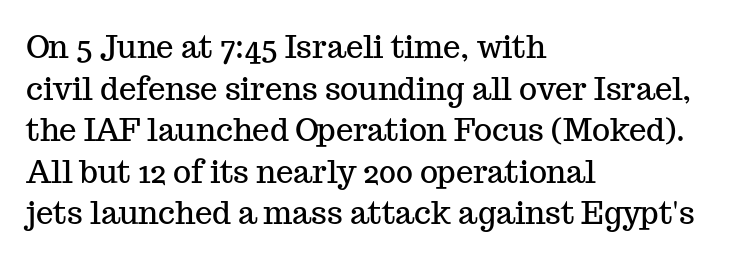
The image shows 31 px serif type, upright; set left-aligned, normal line spacing (1.34x), normal letter spacing, not underlined; medium stroke contrast and a medium x-height.
